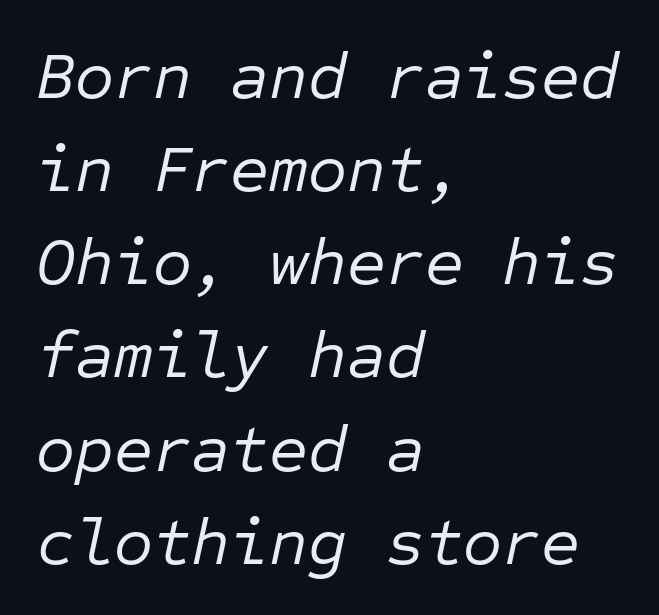
One glance says typical: line gaps are just what's usual. The face used here is rendered with its standard letterfit. Fixed-width glyphs throughout — classic coding-font behaviour. One-word summary of the alignment: left. You can tell it's italic because the verticals aren't actually vertical.
